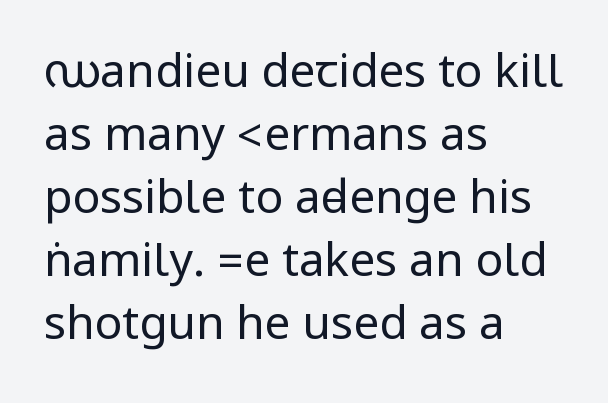
Q: Is the text bold? A: No.
Q: Is the text italic (slanted)? A: No, it is upright.
Q: Is the typeface a serif or a sans-serif typeface? A: Sans-serif.
Q: Is the text underlined? A: No.
Q: How is the paragraph aligned? A: Left-aligned.
Q: Is the spacing between letters normal or unusually wide? A: Normal.
Q: Is the spacing between lines tight, normal or loose? A: Normal.
Q: Width (condensed, normal, or wide)? A: Condensed.
Q: Stroke contrast? A: Low.
